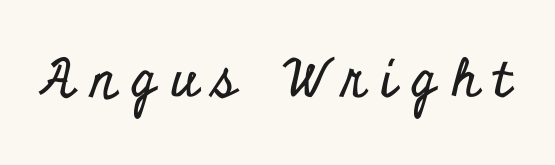
The image shows 52 px condensed serif type; set unusually wide letter spacing (+0.3 em), not underlined; low stroke contrast and a small x-height.
